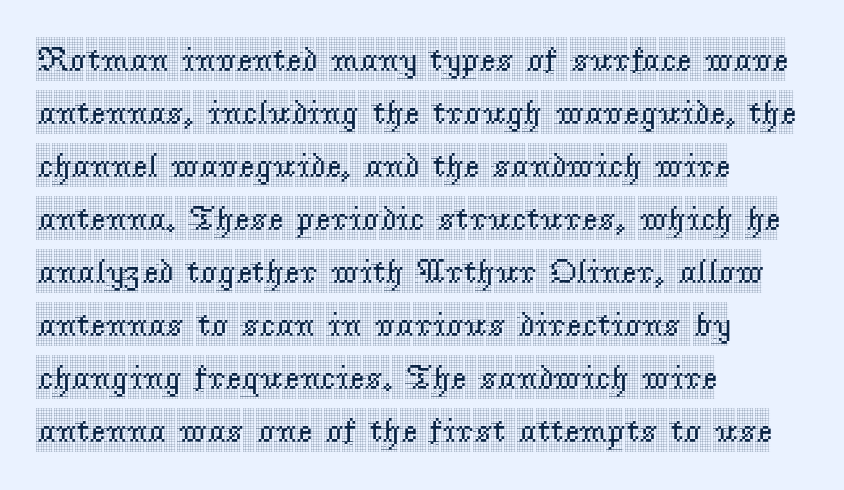
{"serif": "yes", "italic": "no", "width": "condensed", "x_height": "large", "monospaced": "no", "underline": "no", "align": "left", "line_spacing": "normal", "line_spacing_ratio": 1.56, "letter_spacing": "normal", "letter_spacing_em": 0.0, "glyph_px": 34}
